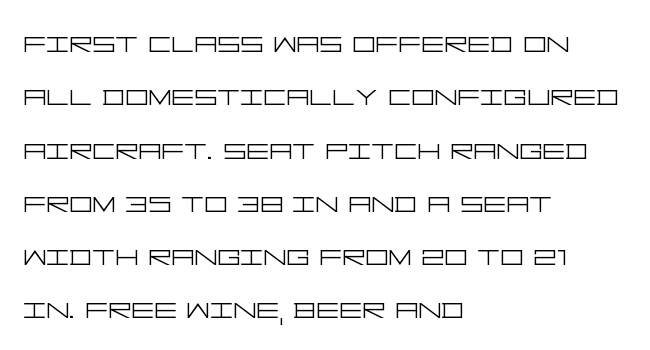
The image shows 36 px light, wide sans-serif type, upright; set left-aligned, normal line spacing (1.48x), normal letter spacing, not underlined; low stroke contrast and a large x-height.
